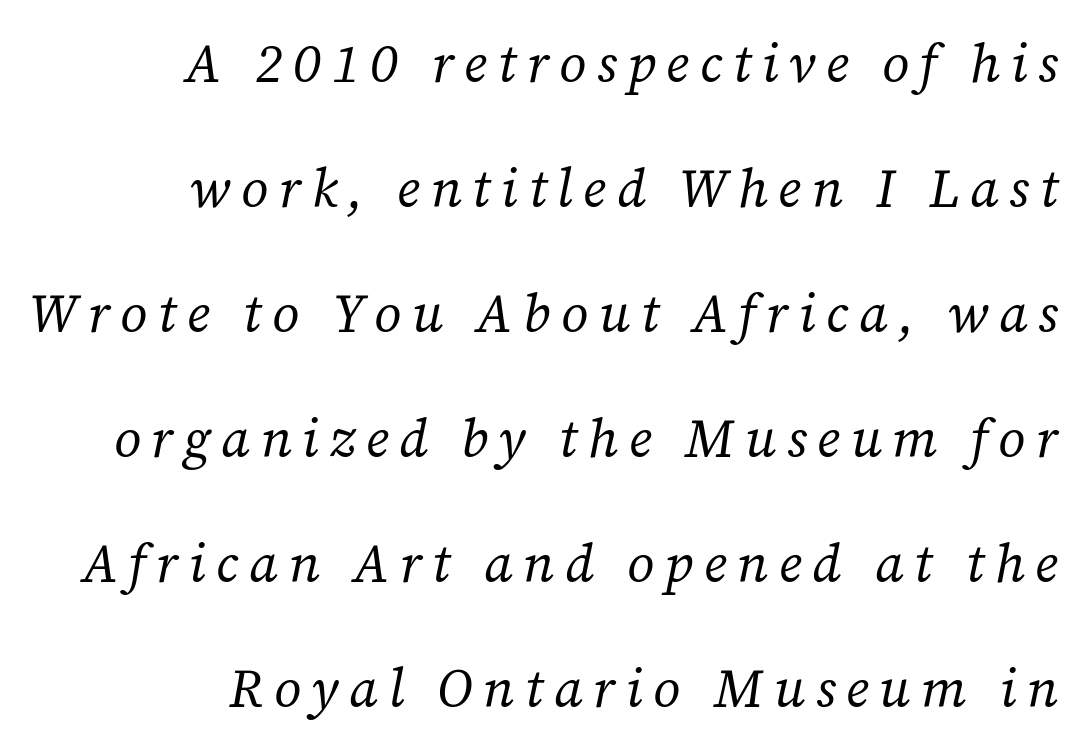
{"serif": "yes", "italic": "yes", "lean": "right", "slant_degrees": 12, "bold": "no", "weight": "regular", "width": "normal", "stroke_contrast": "low", "x_height": "medium", "monospaced": "no", "underline": "no", "align": "right", "line_spacing": "loose", "line_spacing_ratio": 2.36, "letter_spacing": "wide", "letter_spacing_em": 0.2, "glyph_px": 53}
